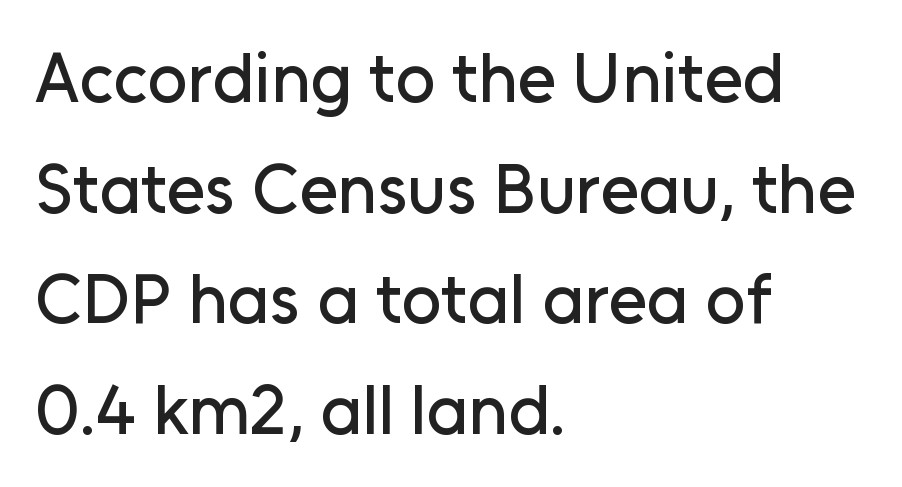
Q: Is the text italic (slanted)? A: No, it is upright.
Q: Is the typeface a serif or a sans-serif typeface? A: Sans-serif.
Q: Is the text underlined? A: No.
Q: How is the paragraph aligned? A: Left-aligned.
Q: Is the spacing between letters normal or unusually wide? A: Normal.
Q: Is the spacing between lines tight, normal or loose? A: Normal.
Q: Width (condensed, normal, or wide)? A: Normal.
Q: Stroke contrast? A: Low.
Q: x-height? A: Medium.
Q: Monospaced? A: No.
